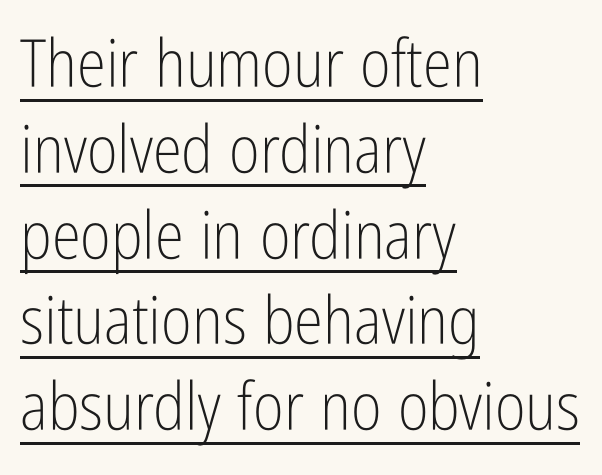
Q: Is the text bold? A: No.
Q: Is the text italic (slanted)? A: No, it is upright.
Q: Is the typeface a serif or a sans-serif typeface? A: Sans-serif.
Q: Is the text underlined? A: Yes.
Q: How is the paragraph aligned? A: Left-aligned.
Q: Is the spacing between letters normal or unusually wide? A: Normal.
Q: Is the spacing between lines tight, normal or loose? A: Normal.
Q: Width (condensed, normal, or wide)? A: Condensed.
Q: Stroke contrast? A: Low.
Q: x-height? A: Medium.
Q: Monospaced? A: No.
